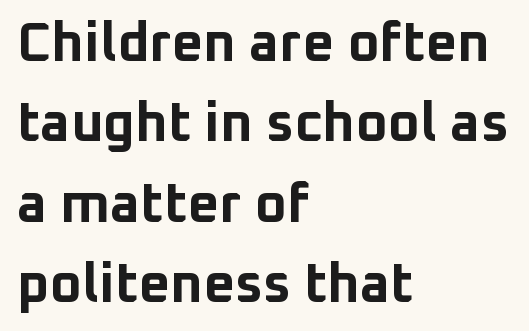
{"serif": "no", "italic": "no", "bold": "yes", "weight": "bold", "width": "normal", "stroke_contrast": "low", "x_height": "medium", "monospaced": "no", "underline": "no", "align": "left", "line_spacing": "normal", "line_spacing_ratio": 1.46, "letter_spacing": "normal", "letter_spacing_em": 0.0, "glyph_px": 55}
